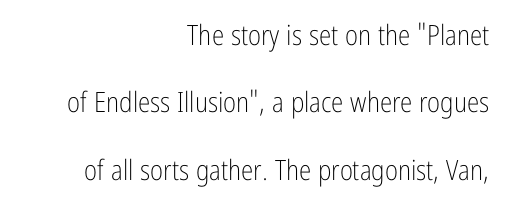
{"serif": "no", "italic": "no", "bold": "no", "weight": "light", "width": "condensed", "stroke_contrast": "low", "x_height": "medium", "monospaced": "no", "underline": "no", "align": "right", "line_spacing": "loose", "line_spacing_ratio": 2.41, "letter_spacing": "normal", "letter_spacing_em": 0.0, "glyph_px": 28}
